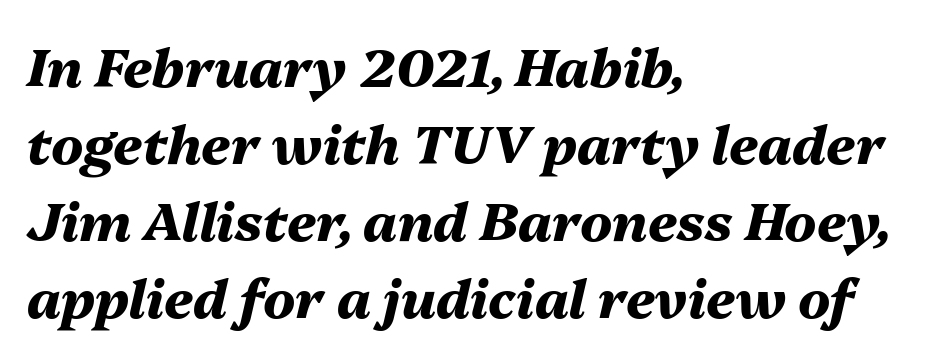
Think of a printed novel: that variable character pitch is what you see here. Teacher's note: observe the even left margin — that is flush-left alignment. Look at the tracking — it's just the regular setting, nothing added. This rendering features lettering with no underline. If you drew a line through each stem, it would be angled.
